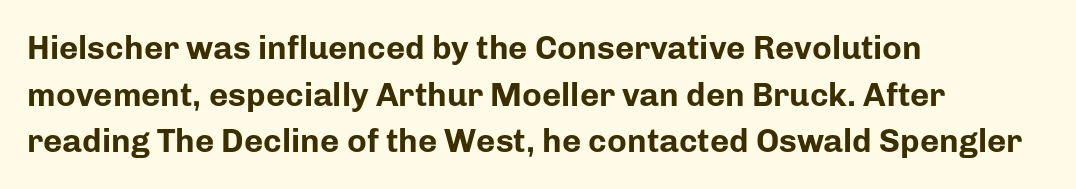
Q: Is the text bold? A: Yes.
Q: Is the text italic (slanted)? A: No, it is upright.
Q: Is the typeface a serif or a sans-serif typeface? A: Sans-serif.
Q: Is the text underlined? A: No.
Q: How is the paragraph aligned? A: Left-aligned.
Q: Is the spacing between letters normal or unusually wide? A: Normal.
Q: Is the spacing between lines tight, normal or loose? A: Normal.
Q: Width (condensed, normal, or wide)? A: Normal.
Q: Stroke contrast? A: Low.
Q: x-height? A: Medium.
Q: Monospaced? A: No.
